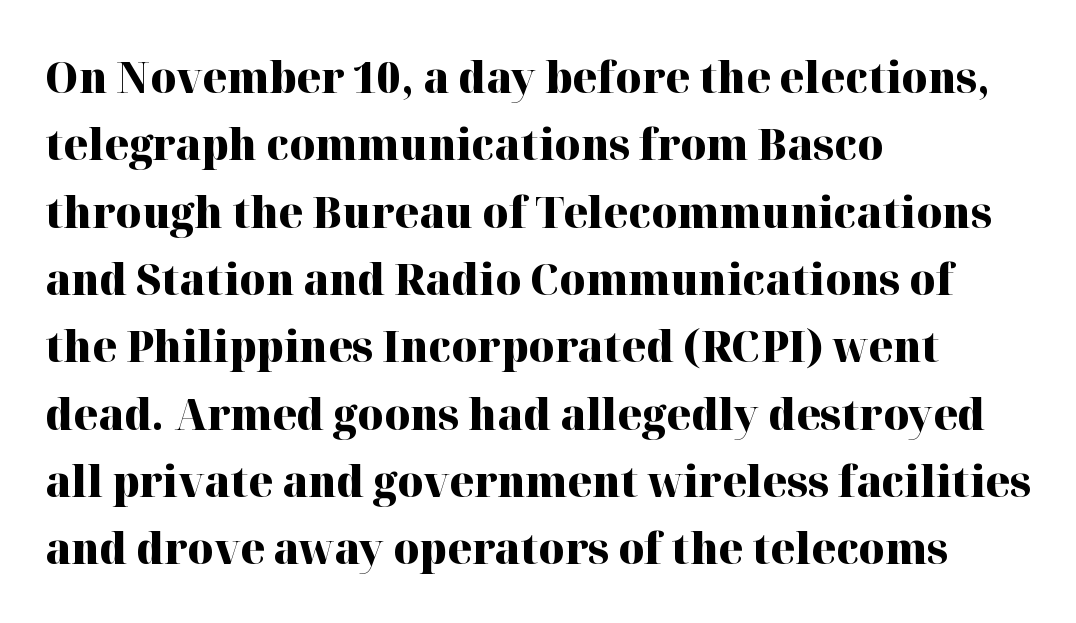
Q: Is the text bold? A: Yes.
Q: Is the text italic (slanted)? A: No, it is upright.
Q: Is the typeface a serif or a sans-serif typeface? A: Serif.
Q: Is the text underlined? A: No.
Q: How is the paragraph aligned? A: Left-aligned.
Q: Is the spacing between letters normal or unusually wide? A: Normal.
Q: Is the spacing between lines tight, normal or loose? A: Normal.
Q: Width (condensed, normal, or wide)? A: Normal.
Q: Stroke contrast? A: High.
Q: x-height? A: Medium.
Q: Monospaced? A: No.
